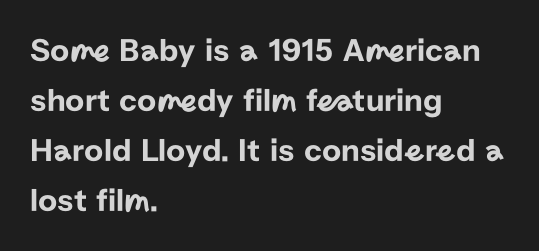
Q: Is the text italic (slanted)? A: No, it is upright.
Q: Is the typeface a serif or a sans-serif typeface? A: Sans-serif.
Q: Is the text underlined? A: No.
Q: How is the paragraph aligned? A: Left-aligned.
Q: Is the spacing between letters normal or unusually wide? A: Normal.
Q: Is the spacing between lines tight, normal or loose? A: Normal.
Q: Width (condensed, normal, or wide)? A: Normal.
Q: Stroke contrast? A: Low.
Q: x-height? A: Medium.
Q: Monospaced? A: No.
